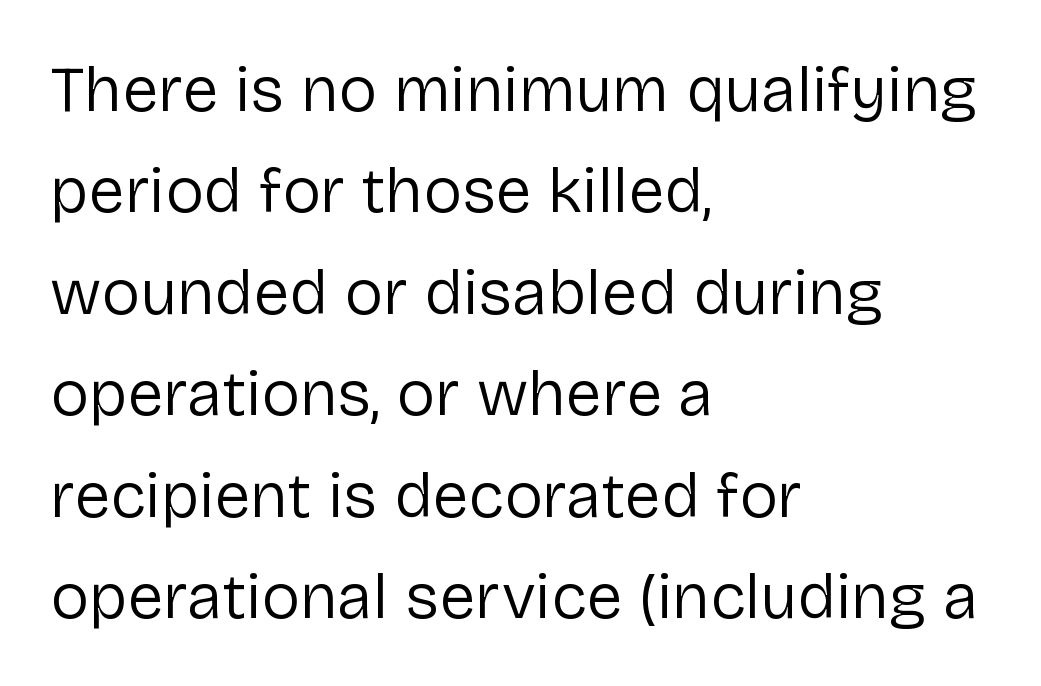
It's the straight-up-and-down kind of type. Check the space under the baseline: it is left empty. The letterforms sit shoulder to shoulder at normal distance. The setting favours the left margin, as ordinary paragraphs usually do.
